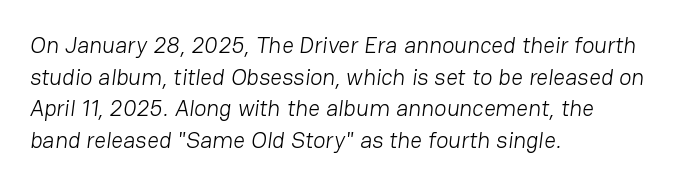
Nothing heavy about these letters — not bold at all. You could call the tracking neutral — neither tight nor loose. Is there much room between lines? A standard amount, neither cramped nor airy. Horizontally, the lines are justified to the leading edge only.
